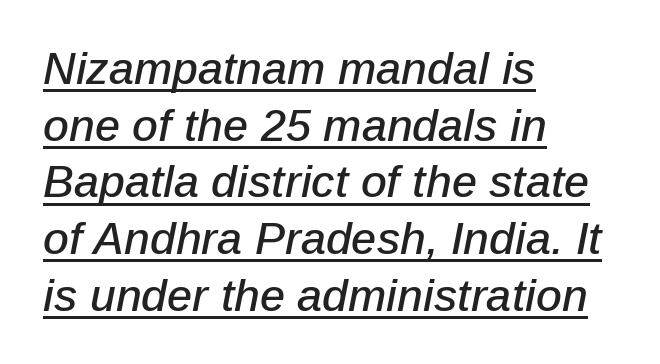
Horizontally, the lines are justified to the leading edge only. In terms of posture, this sample is oblique. The rendering keeps characters at their native spacing. Think of a printed novel: that variable character pitch is what you see here. Emphasis is given by a line drawn under the lettering. Line spacing here is normal.
